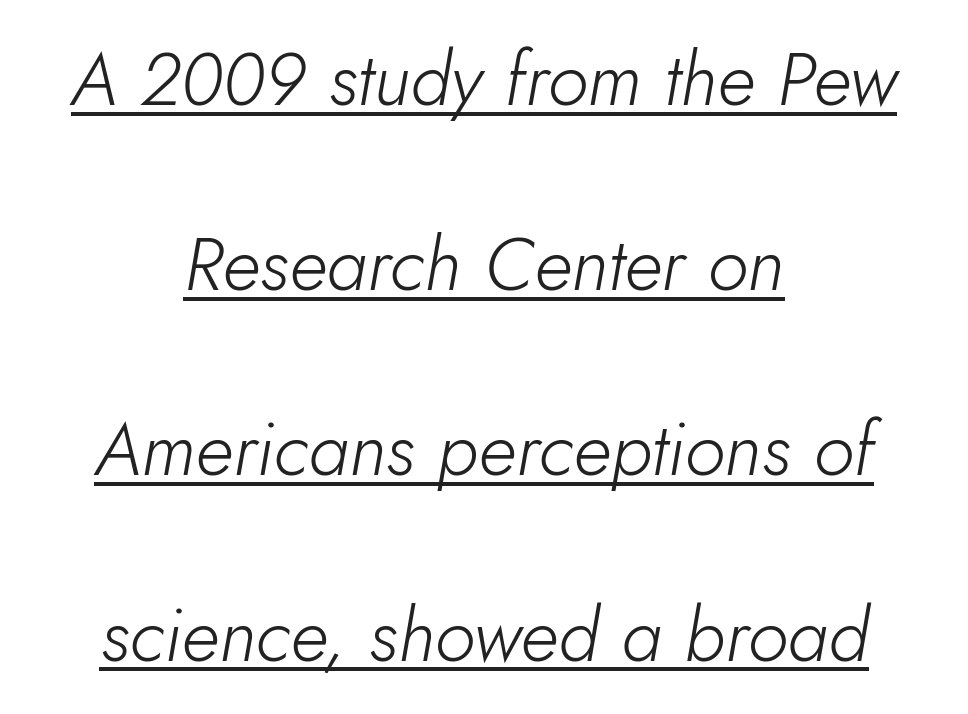
{"italic": "yes", "lean": "right", "slant_degrees": 5, "bold": "no", "weight": "light", "width": "normal", "stroke_contrast": "low", "x_height": "small", "monospaced": "no", "underline": "yes", "align": "center", "line_spacing": "loose", "line_spacing_ratio": 2.47, "letter_spacing": "normal", "letter_spacing_em": 0.0, "glyph_px": 75}
